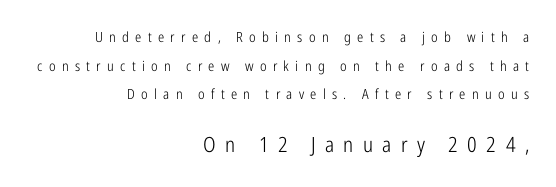
{"italic": "no", "bold": "no", "underline": "no", "align": "right", "line_spacing": "loose", "line_spacing_ratio": 2.04, "letter_spacing": "wide", "letter_spacing_em": 0.45, "larger_block": "second", "size_ratio": 1.5, "glyph_px": 21}
